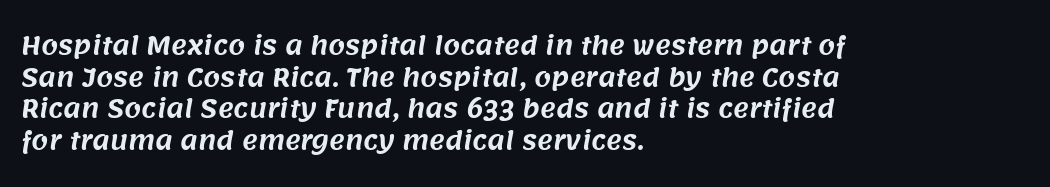
The image shows 24 px text type; set left-aligned, normal line spacing (1.32x), normal letter spacing, not underlined.
